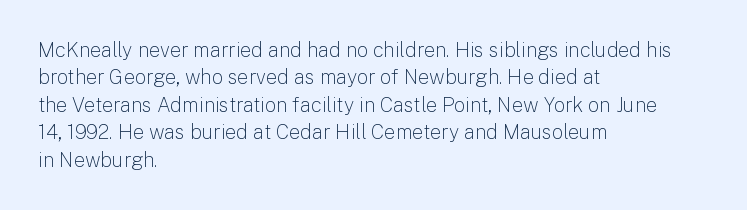
Q: Is the text bold? A: No.
Q: Is the text italic (slanted)? A: No, it is upright.
Q: Is the text underlined? A: No.
Q: How is the paragraph aligned? A: Left-aligned.
Q: Is the spacing between letters normal or unusually wide? A: Normal.
Q: Is the spacing between lines tight, normal or loose? A: Normal.
